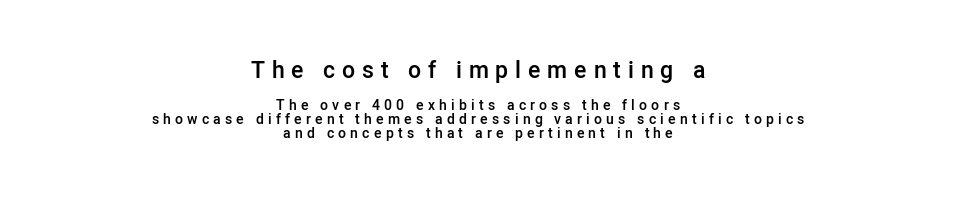
Q: Is the text bold? A: Semi-bold.
Q: Is the text italic (slanted)? A: No, it is upright.
Q: Is the text underlined? A: No.
Q: How is the paragraph aligned? A: Centered.
Q: Is the spacing between letters normal or unusually wide? A: Unusually wide.
Q: Is the spacing between lines tight, normal or loose? A: Tight.
Q: Which block of text is set in a larger size, the first (top) or the second (bottom)? A: The first (top) one.
